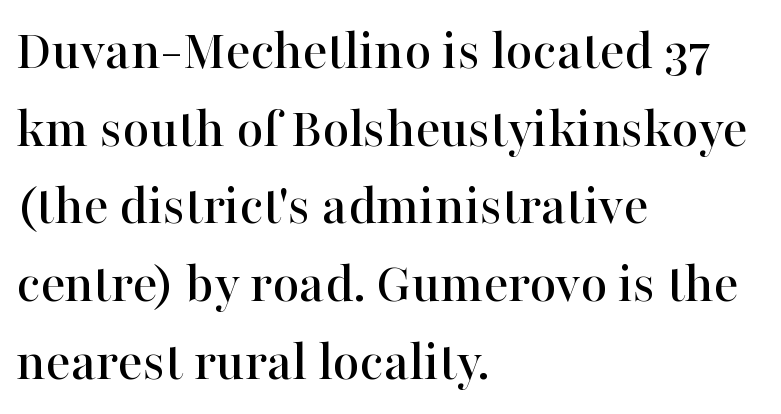
Q: Is the text italic (slanted)? A: No, it is upright.
Q: Is the typeface a serif or a sans-serif typeface? A: Serif.
Q: Is the text underlined? A: No.
Q: How is the paragraph aligned? A: Left-aligned.
Q: Is the spacing between letters normal or unusually wide? A: Normal.
Q: Is the spacing between lines tight, normal or loose? A: Normal.
Q: Width (condensed, normal, or wide)? A: Normal.
Q: Stroke contrast? A: High.
Q: x-height? A: Medium.
Q: Monospaced? A: No.
